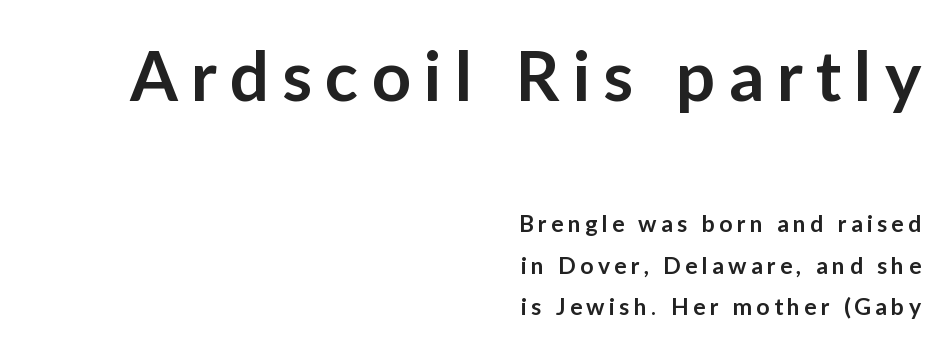
The image shows 69 px semibold sans-serif type, upright; set right-aligned, line spacing 1.82x, not underlined; the first (top) block is 3.0x larger; low stroke contrast and a medium x-height.
